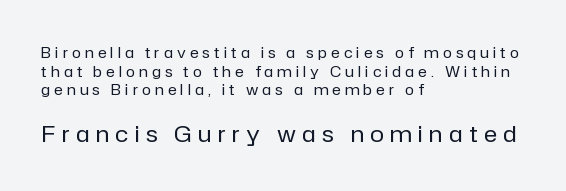
Q: Is the text bold? A: No.
Q: Is the text italic (slanted)? A: No, it is upright.
Q: Is the text underlined? A: No.
Q: How is the paragraph aligned? A: Left-aligned.
Q: Is the spacing between letters normal or unusually wide? A: Unusually wide.
Q: Is the spacing between lines tight, normal or loose? A: Normal.
Q: Which block of text is set in a larger size, the first (top) or the second (bottom)? A: The second (bottom) one.
